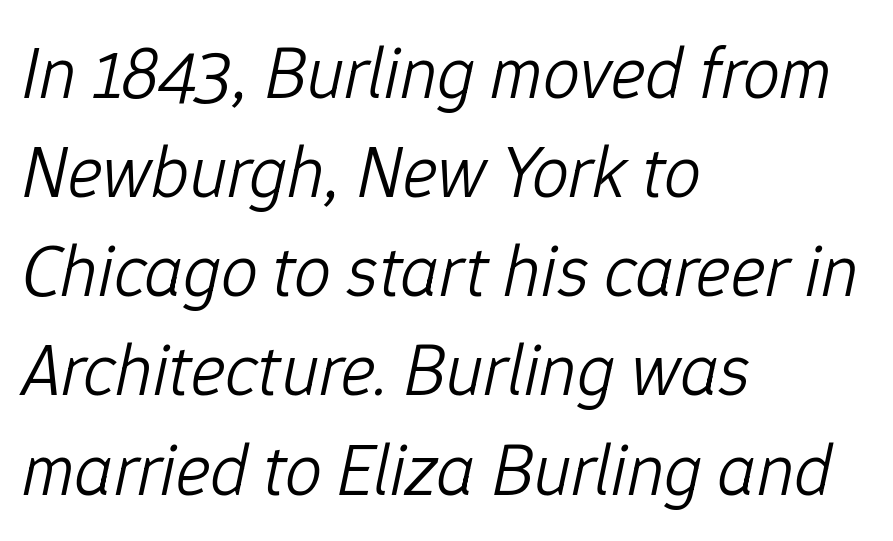
The image shows 74 px light type, italic (leaning right); set left-aligned, normal line spacing (1.34x), normal letter spacing, not underlined; low stroke contrast and a medium x-height.
